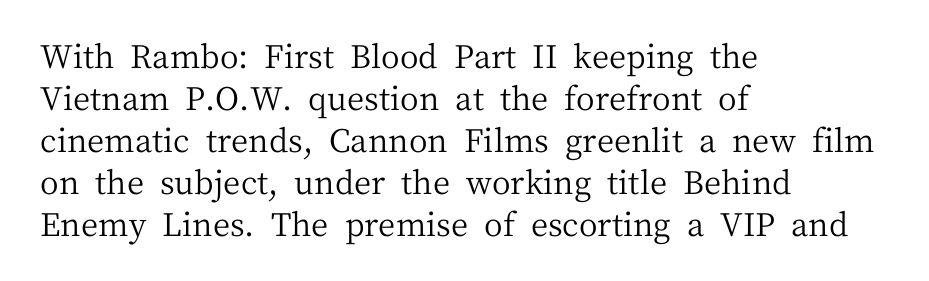
{"serif": "yes", "italic": "no", "bold": "no", "weight": "regular", "width": "normal", "stroke_contrast": "medium", "x_height": "medium", "monospaced": "no", "underline": "no", "align": "left", "line_spacing": "normal", "line_spacing_ratio": 1.31, "letter_spacing": "normal", "letter_spacing_em": 0.0, "glyph_px": 32}
